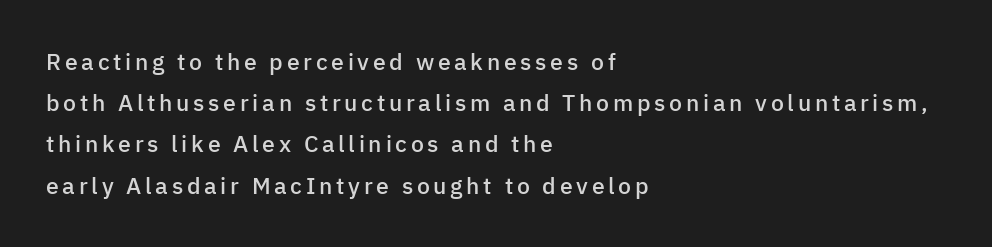
{"italic": "no", "bold": "semi", "underline": "no", "align": "left", "line_spacing_ratio": 1.79, "glyph_px": 23}
